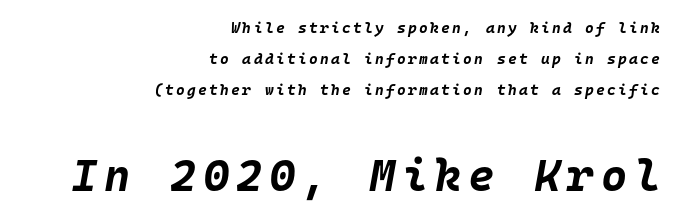
The image shows 45 px bold type, italic (leaning right), monospaced; set right-aligned, loose line spacing (2.08x), not underlined; the second (bottom) block is 3.0x larger; low stroke contrast and a large x-height.
